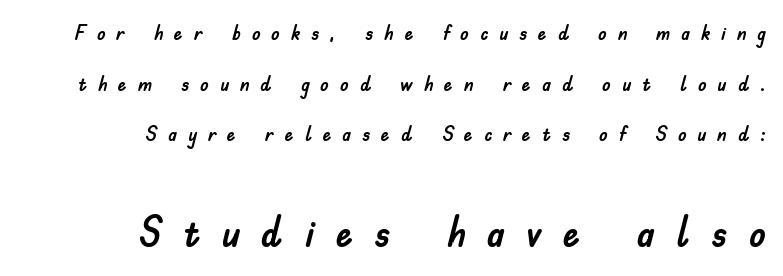
{"serif": "no", "width": "normal", "stroke_contrast": "low", "x_height": "small", "monospaced": "no", "underline": "no", "align": "right", "line_spacing": "loose", "line_spacing_ratio": 2.3, "letter_spacing": "wide", "letter_spacing_em": 0.49, "larger_block": "second", "size_ratio": 1.95, "glyph_px": 43}
